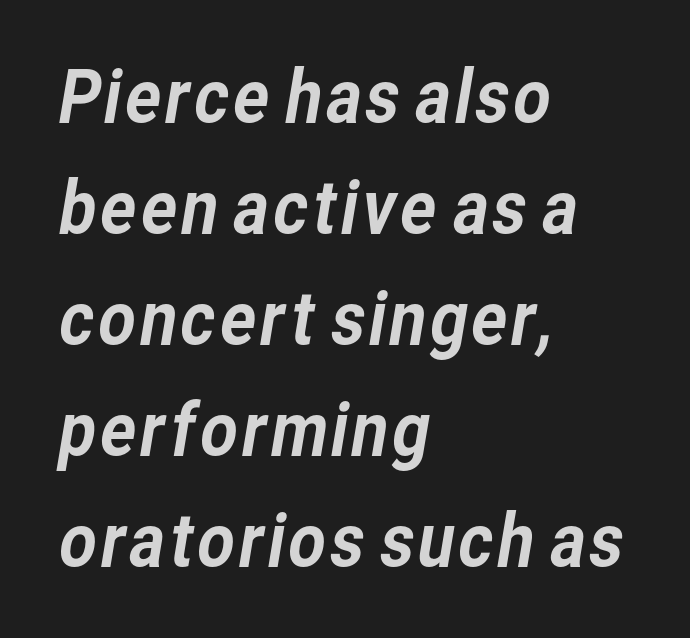
The image shows 73 px sans-serif type; set left-aligned, normal line spacing (1.52x), normal letter spacing, not underlined; low stroke contrast and a medium x-height.
